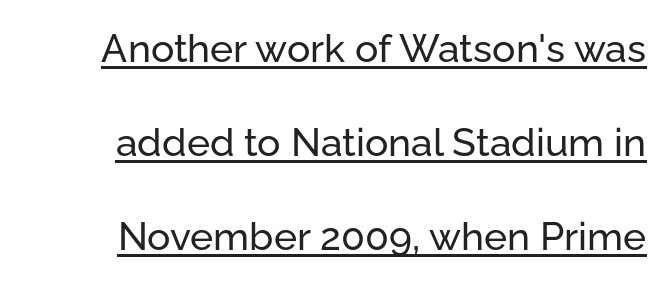
The lettering holds an erect, upright posture throughout. The tracking reads as untouched default to a designer's eye. Students, observe the line beneath the letters — that is underlining. Note the varied advance widths — an 'i' is clearly narrower than an 'm'. Horizontal bands of white between lines are thick stripes.
